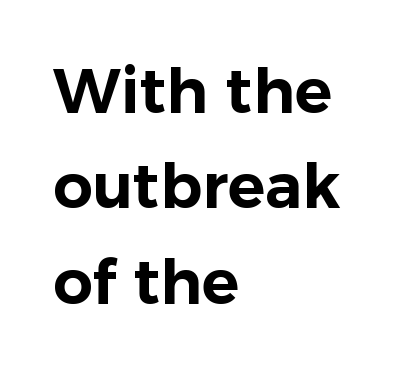
Check the space under the baseline: it is left empty. Each letter keeps its own natural width here, so spacing adapts to shape. The letters carry no serifs — their stems end cleanly without finishing strokes. Glyph-to-glyph distance matches everyday printed text. This block has exactly the height ordinary leading produces. Upright lettering throughout.
